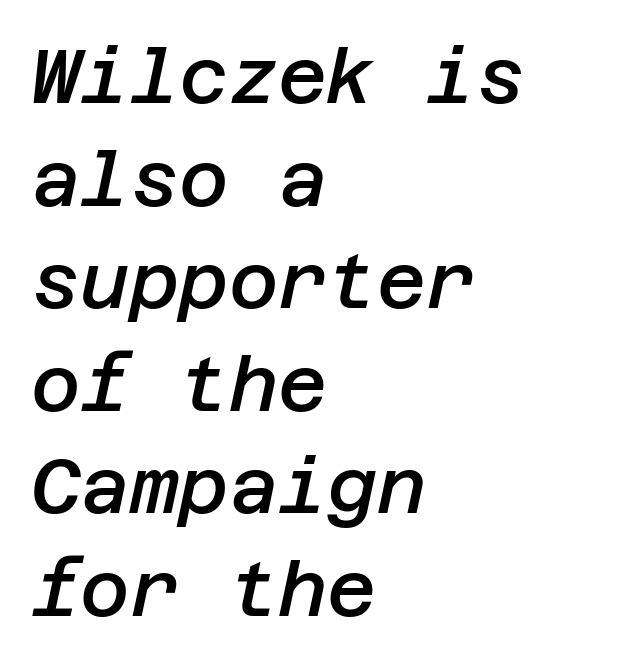
The image shows 76 px semibold type, italic (leaning right); set left-aligned, normal line spacing (1.35x), normal letter spacing, not underlined; low stroke contrast and a large x-height.
